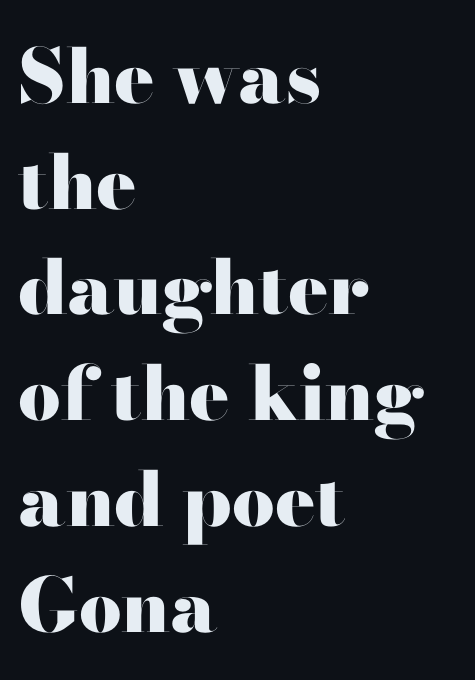
Q: Is the text bold? A: Yes.
Q: Is the text italic (slanted)? A: No, it is upright.
Q: Is the typeface a serif or a sans-serif typeface? A: Serif.
Q: Is the text underlined? A: No.
Q: How is the paragraph aligned? A: Left-aligned.
Q: Is the spacing between letters normal or unusually wide? A: Normal.
Q: Is the spacing between lines tight, normal or loose? A: Normal.
Q: Width (condensed, normal, or wide)? A: Wide.
Q: Stroke contrast? A: High.
Q: x-height? A: Small.
Q: Monospaced? A: No.
